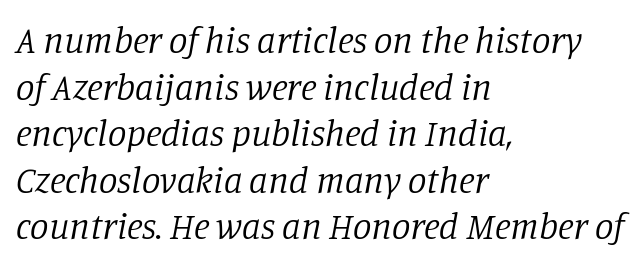
{"serif": "yes", "italic": "yes", "lean": "right", "slant_degrees": 11, "bold": "no", "weight": "regular", "width": "normal", "stroke_contrast": "low", "x_height": "large", "monospaced": "no", "underline": "no", "align": "left", "line_spacing": "normal", "line_spacing_ratio": 1.26, "letter_spacing": "normal", "letter_spacing_em": 0.0, "glyph_px": 37}
